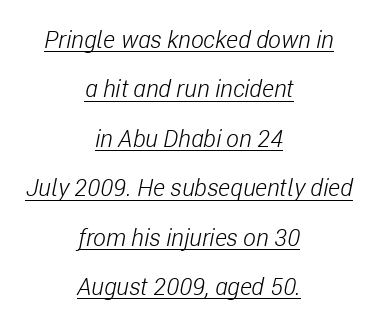
Q: Is the text bold? A: No.
Q: Is the text italic (slanted)? A: Yes, it leans right by about 11 degrees.
Q: Is the text underlined? A: Yes.
Q: How is the paragraph aligned? A: Centered.
Q: Is the spacing between letters normal or unusually wide? A: Normal.
Q: Is the spacing between lines tight, normal or loose? A: Loose.
